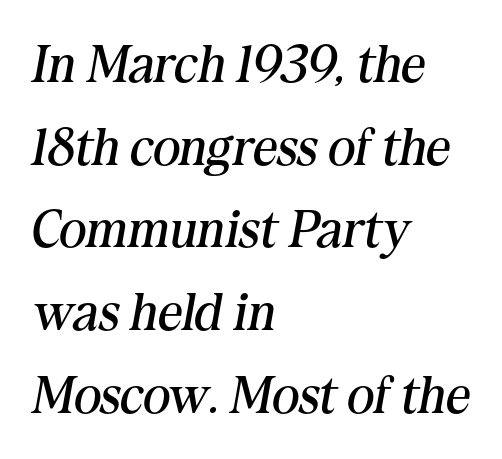
Q: Is the text bold? A: No.
Q: Is the text italic (slanted)? A: Yes, it leans right by about 10 degrees.
Q: Is the typeface a serif or a sans-serif typeface? A: Serif.
Q: Is the text underlined? A: No.
Q: How is the paragraph aligned? A: Left-aligned.
Q: Is the spacing between letters normal or unusually wide? A: Normal.
Q: Is the spacing between lines tight, normal or loose? A: Normal.
Q: Width (condensed, normal, or wide)? A: Normal.
Q: Stroke contrast? A: Medium.
Q: x-height? A: Medium.
Q: Monospaced? A: No.
